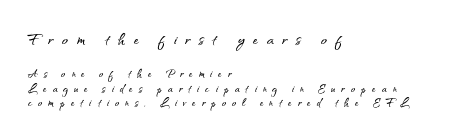
The image shows 20 px text type; set left-aligned, tight line spacing (1.05x), unusually wide letter spacing (+0.43 em), not underlined; the first (top) block is 1.43x larger.
